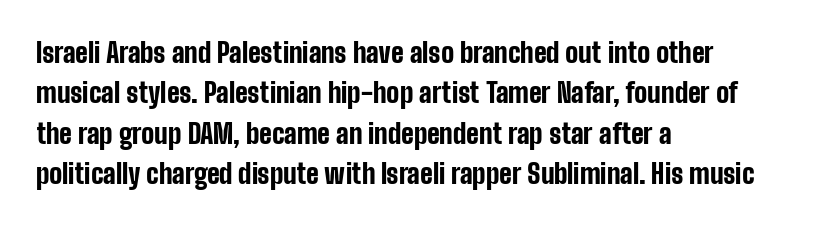
{"italic": "no", "bold": "yes", "underline": "no", "align": "left", "line_spacing": "normal", "line_spacing_ratio": 1.5, "letter_spacing": "normal", "letter_spacing_em": 0.0, "glyph_px": 27}
